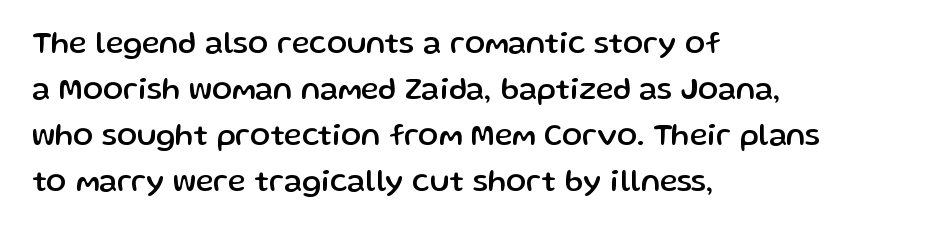
Casual observation: everything's shoved over to the left. Whoever set this chose a conventional vertical rhythm. Unlike italic type, these characters show no tilt at all. Compared with typical body copy, the letter spacing here is the same. The baseline area is clear. Regarding serifs, this sample does without them.
